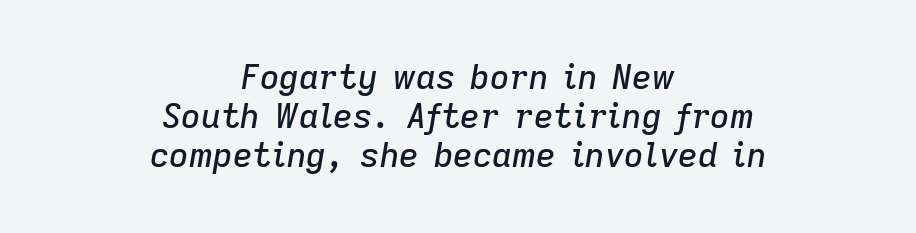
Q: Is the text italic (slanted)? A: Yes, it leans right by about 9 degrees.
Q: Is the text underlined? A: No.
Q: How is the paragraph aligned? A: Centered.
Q: Is the spacing between letters normal or unusually wide? A: Normal.
Q: Is the spacing between lines tight, normal or loose? A: Tight.
Q: Width (condensed, normal, or wide)? A: Normal.
Q: Stroke contrast? A: Low.
Q: x-height? A: Medium.
Q: Monospaced? A: No.
